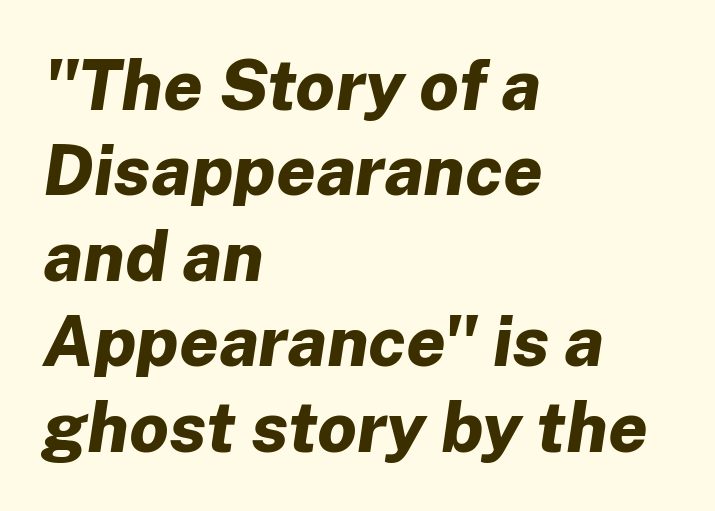
The image shows 70 px bold type, italic (leaning right); set left-aligned, line spacing 1.22x, normal letter spacing, not underlined; low stroke contrast and a medium x-height.
